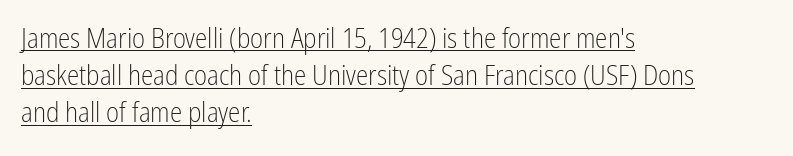
The image shows 28 px light, condensed sans-serif type, upright; set left-aligned, normal line spacing (1.33x), normal letter spacing, underlined; low stroke contrast and a medium x-height.
